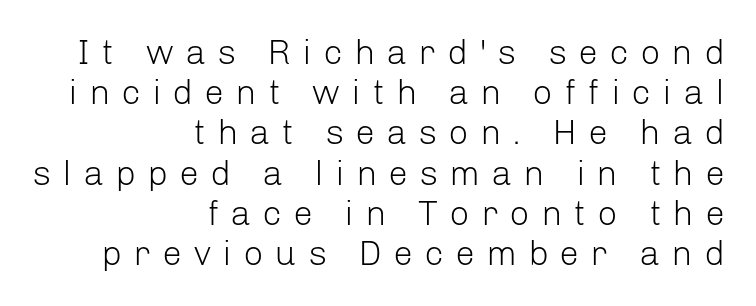
The image shows 35 px light sans-serif type, upright; set right-aligned, tight line spacing (1.15x), unusually wide letter spacing (+0.33 em), not underlined; low stroke contrast and a medium x-height.
